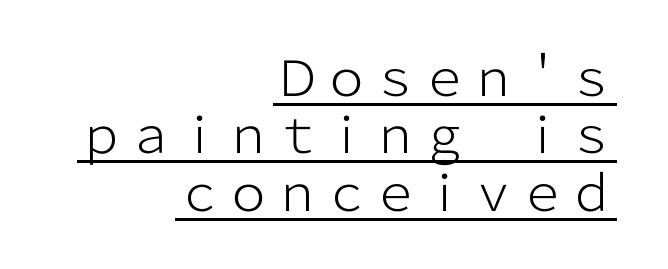
The image shows 49 px light sans-serif type, upright; set right-aligned, line spacing 1.17x, normal letter spacing, underlined; low stroke contrast and a medium x-height.
